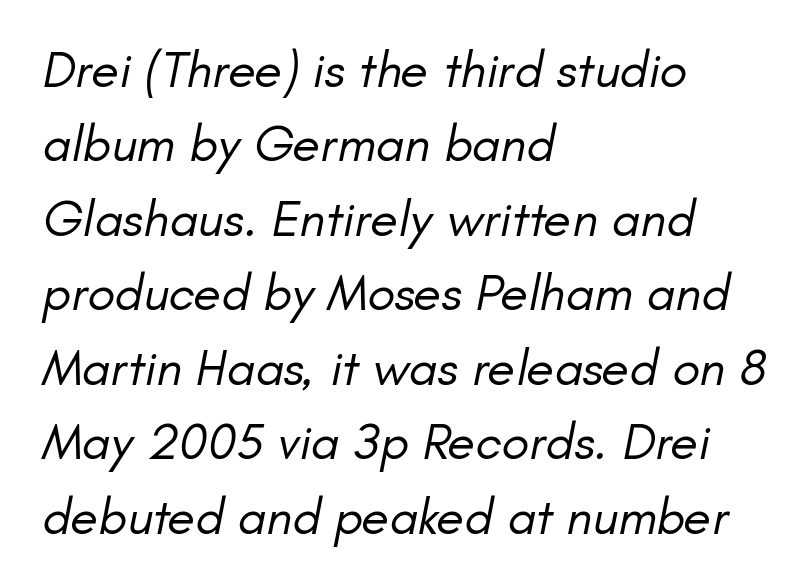
Rendered with sloped, italic letterforms. Every row of glyphs begins at an identical x-position on the left. This rendering features lettering with no underline. The face used here is proportionally spaced, like ordinary book or web type.
